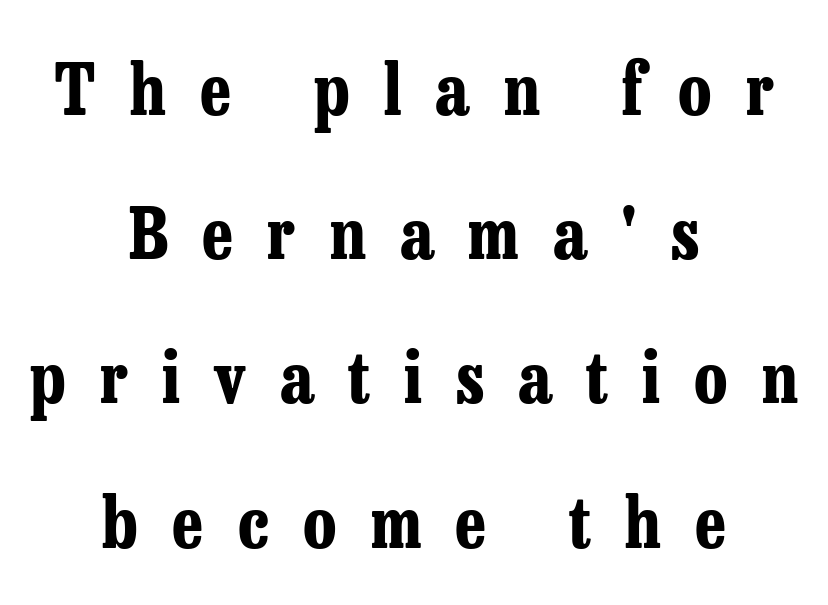
The image shows 70 px bold, condensed serif type, upright; set centered, loose line spacing (2.06x), unusually wide letter spacing (+0.49 em), not underlined; low stroke contrast and a medium x-height.
